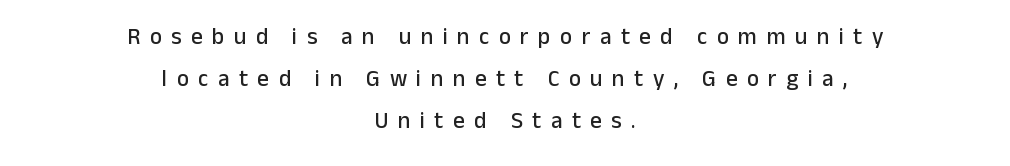
{"italic": "no", "underline": "no", "align": "center", "line_spacing_ratio": 1.83, "letter_spacing": "wide", "letter_spacing_em": 0.41, "glyph_px": 23}
